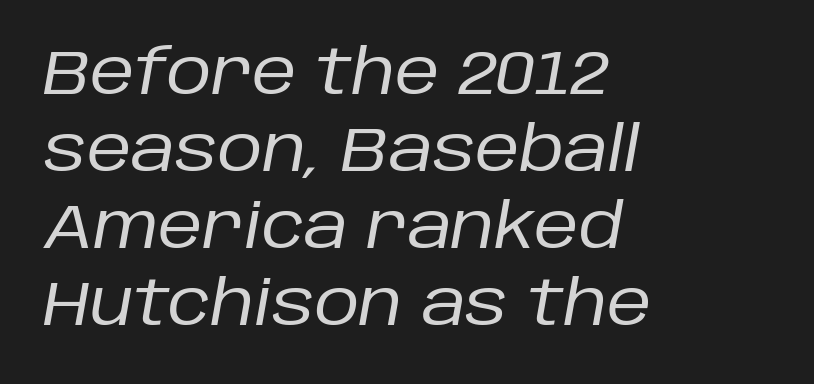
The image shows 62 px regular-weight type, italic (leaning right); set left-aligned, line spacing 1.24x, normal letter spacing, not underlined; low stroke contrast and a large x-height.
